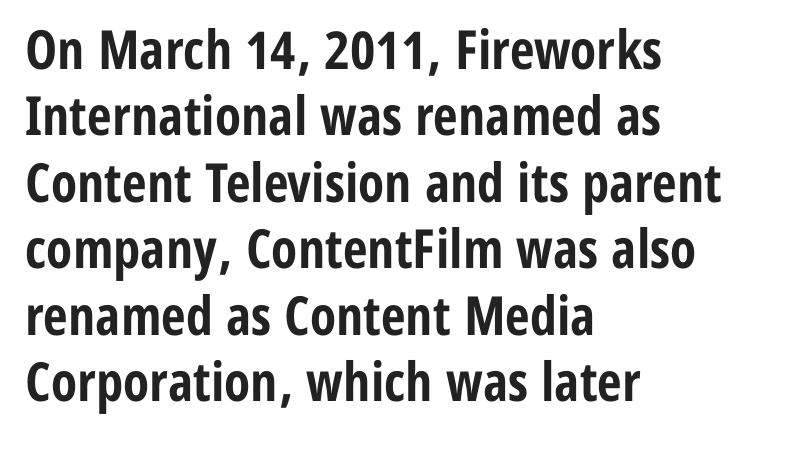
{"serif": "no", "italic": "no", "bold": "yes", "weight": "bold", "width": "condensed", "stroke_contrast": "low", "x_height": "medium", "monospaced": "no", "underline": "no", "align": "left", "line_spacing_ratio": 1.23, "letter_spacing": "normal", "letter_spacing_em": 0.0, "glyph_px": 54}
